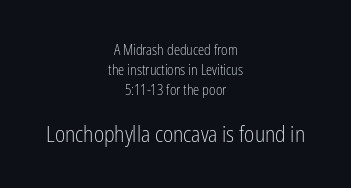
{"italic": "no", "bold": "no", "underline": "no", "align": "center", "line_spacing": "normal", "line_spacing_ratio": 1.42, "letter_spacing": "normal", "letter_spacing_em": 0.0, "larger_block": "second", "size_ratio": 1.57, "glyph_px": 22}
